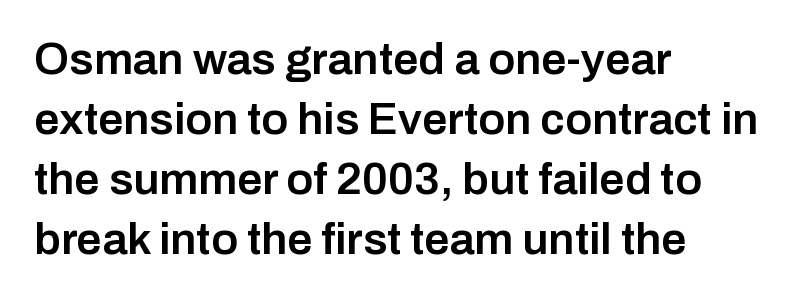
{"serif": "no", "italic": "no", "bold": "semi", "weight": "semibold", "width": "normal", "stroke_contrast": "low", "x_height": "medium", "monospaced": "no", "underline": "no", "align": "left", "line_spacing": "normal", "line_spacing_ratio": 1.33, "letter_spacing": "normal", "letter_spacing_em": 0.0, "glyph_px": 45}
